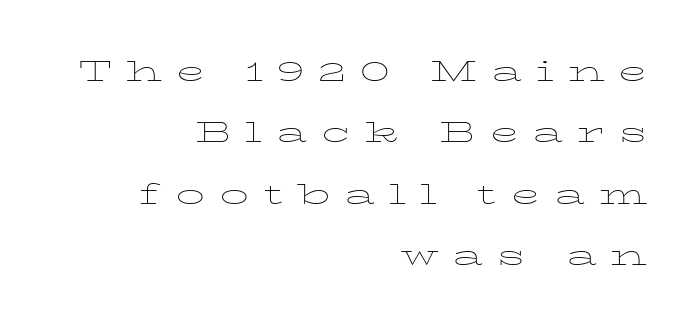
The image shows 29 px thin, wide serif type, upright; set right-aligned, loose line spacing (2.12x), unusually wide letter spacing (+0.48 em), not underlined; low stroke contrast and a medium x-height.
